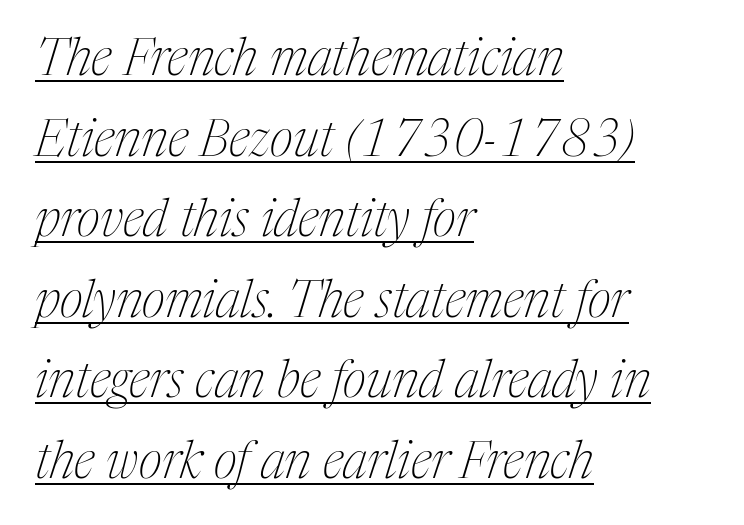
Q: Is the text bold? A: No.
Q: Is the text italic (slanted)? A: Yes, it leans right by about 17 degrees.
Q: Is the typeface a serif or a sans-serif typeface? A: Serif.
Q: Is the text underlined? A: Yes.
Q: How is the paragraph aligned? A: Left-aligned.
Q: Is the spacing between letters normal or unusually wide? A: Normal.
Q: Is the spacing between lines tight, normal or loose? A: Normal.
Q: Width (condensed, normal, or wide)? A: Condensed.
Q: Stroke contrast? A: Medium.
Q: x-height? A: Medium.
Q: Monospaced? A: No.
